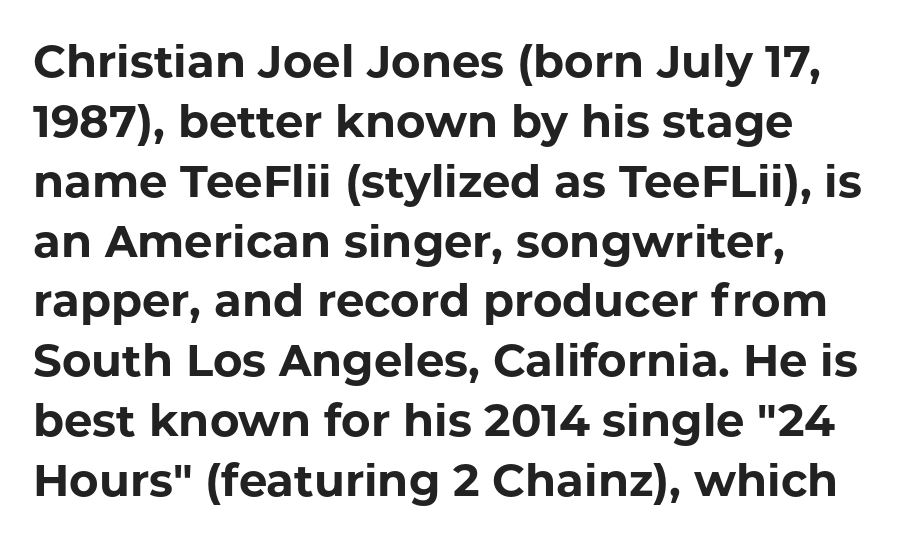
The passage shown is emphatically bold. Tracking value appears to be zero — textbook default spacing. You can tell from the bare stems that sans-serif type was used. This sample has the flowing, uneven cadence of proportional lettering. The specimen omits any rule beneath the text block's lines.
